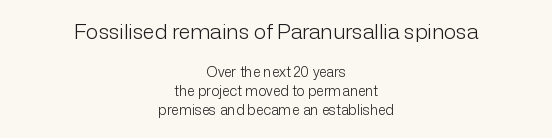
Q: Is the text bold? A: No.
Q: Is the text italic (slanted)? A: No, it is upright.
Q: Is the text underlined? A: No.
Q: How is the paragraph aligned? A: Centered.
Q: Is the spacing between letters normal or unusually wide? A: Normal.
Q: Is the spacing between lines tight, normal or loose? A: Normal.
Q: Which block of text is set in a larger size, the first (top) or the second (bottom)? A: The first (top) one.
